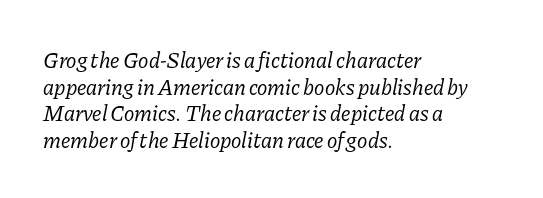
Q: Is the text bold? A: No.
Q: Is the text italic (slanted)? A: Yes, it leans right by about 11 degrees.
Q: Is the text underlined? A: No.
Q: How is the paragraph aligned? A: Left-aligned.
Q: Is the spacing between letters normal or unusually wide? A: Normal.
